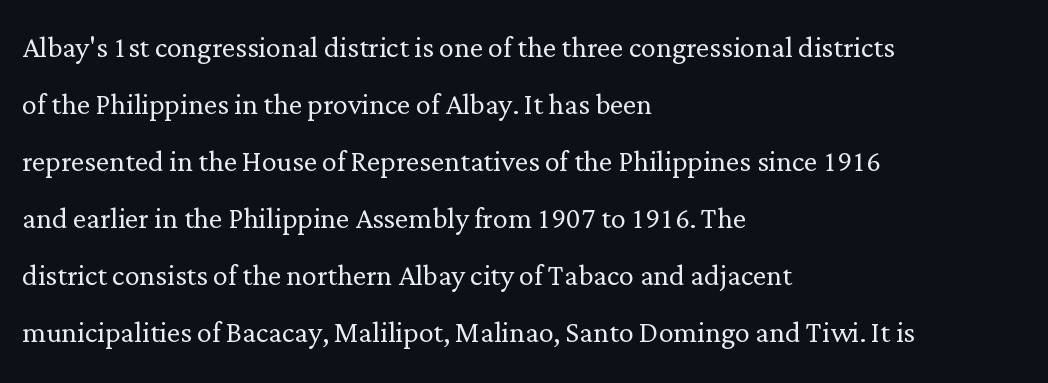
Q: Is the text bold? A: No.
Q: Is the text italic (slanted)? A: No, it is upright.
Q: Is the typeface a serif or a sans-serif typeface? A: Serif.
Q: Is the text underlined? A: No.
Q: How is the paragraph aligned? A: Left-aligned.
Q: Is the spacing between letters normal or unusually wide? A: Normal.
Q: Is the spacing between lines tight, normal or loose? A: Normal.
Q: Width (condensed, normal, or wide)? A: Normal.
Q: Stroke contrast? A: Low.
Q: x-height? A: Medium.
Q: Monospaced? A: No.
